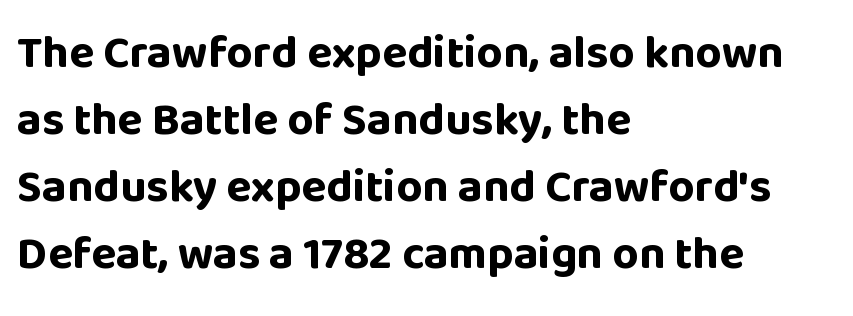
Typographically, this falls in the sans-serif category. Characters follow at the spacing the type designer built in. Note the varied advance widths — an 'i' is clearly narrower than an 'm'. The gap between lines stays unmarked. What weight is shown? A full bold with thick strokes. The setting favours the left margin, as ordinary paragraphs usually do.
